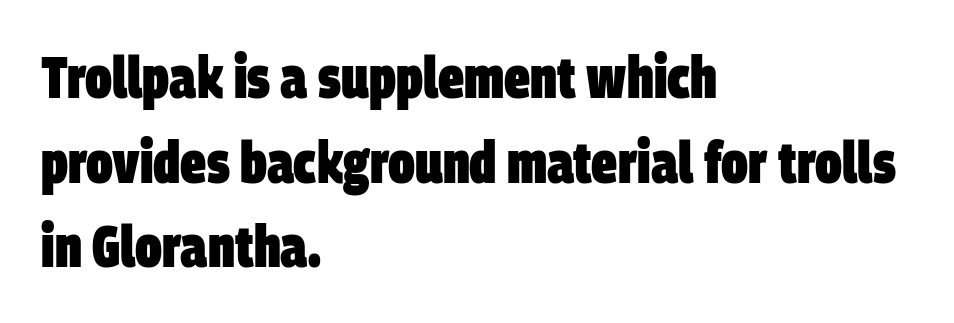
The image shows 58 px heavy, condensed sans-serif type; set left-aligned, normal line spacing (1.46x), normal letter spacing, not underlined; low stroke contrast and a large x-height.
